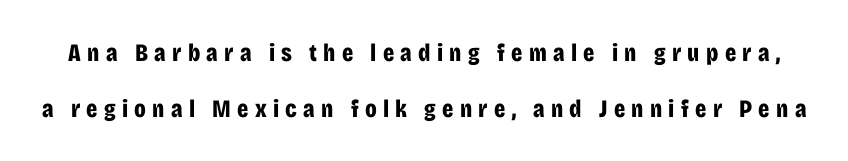
The image shows 25 px bold type, upright; set loose line spacing (2.24x), unusually wide letter spacing (+0.25 em), not underlined.
